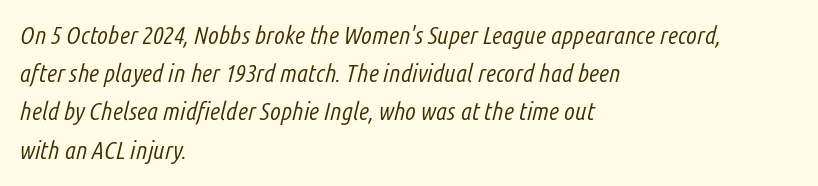
In terms of leading, this rendering sits right in the middle. Characters follow at the spacing the type designer built in. This rendering uses left alignment, leaving the right contour irregular. Underline: absent. No letter is thick-stroked: the sample isn't bold.
